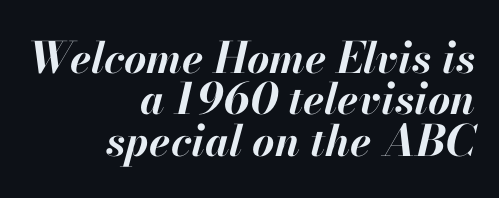
{"italic": "yes", "lean": "right", "slant_degrees": 13, "bold": "yes", "weight": "bold", "width": "normal", "stroke_contrast": "high", "x_height": "small", "monospaced": "no", "underline": "no", "align": "right", "line_spacing": "tight", "line_spacing_ratio": 0.96, "letter_spacing": "normal", "letter_spacing_em": 0.0, "glyph_px": 43}
